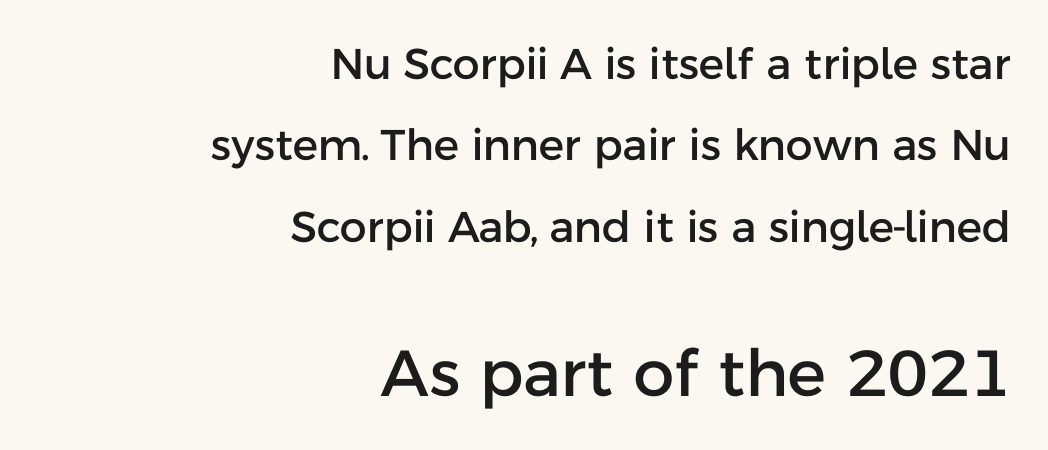
The image shows 65 px sans-serif type, upright; set right-aligned, line spacing 1.89x, normal letter spacing, not underlined; the second (bottom) block is 1.51x larger; low stroke contrast and a medium x-height.
